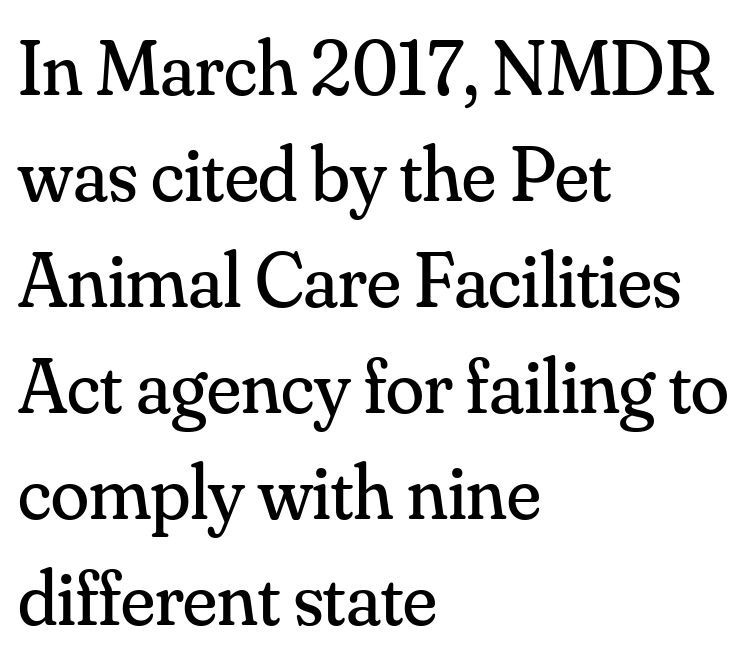
Q: Is the text bold? A: No.
Q: Is the text italic (slanted)? A: No, it is upright.
Q: Is the typeface a serif or a sans-serif typeface? A: Serif.
Q: Is the text underlined? A: No.
Q: How is the paragraph aligned? A: Left-aligned.
Q: Is the spacing between letters normal or unusually wide? A: Normal.
Q: Is the spacing between lines tight, normal or loose? A: Normal.
Q: Width (condensed, normal, or wide)? A: Normal.
Q: Stroke contrast? A: Medium.
Q: x-height? A: Small.
Q: Monospaced? A: No.
